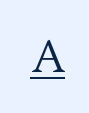
Q: Is the text bold? A: No.
Q: Is the text italic (slanted)? A: No, it is upright.
Q: Is the typeface a serif or a sans-serif typeface? A: Serif.
Q: Is the text underlined? A: Yes.
Q: Is the spacing between letters normal or unusually wide? A: Unusually wide.
Q: Width (condensed, normal, or wide)? A: Normal.
Q: Stroke contrast? A: Medium.
Q: x-height? A: Medium.
Q: Monospaced? A: No.
